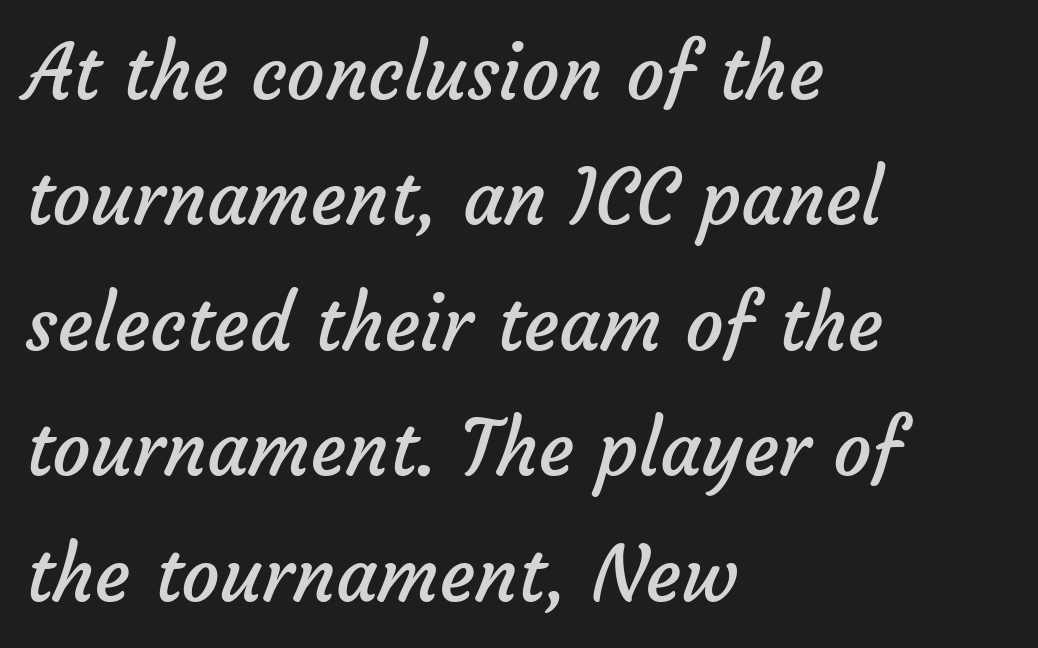
{"serif": "no", "bold": "no", "weight": "regular", "width": "normal", "stroke_contrast": "low", "x_height": "medium", "monospaced": "no", "underline": "no", "align": "left", "line_spacing": "normal", "line_spacing_ratio": 1.65, "letter_spacing": "normal", "letter_spacing_em": 0.0, "glyph_px": 76}
